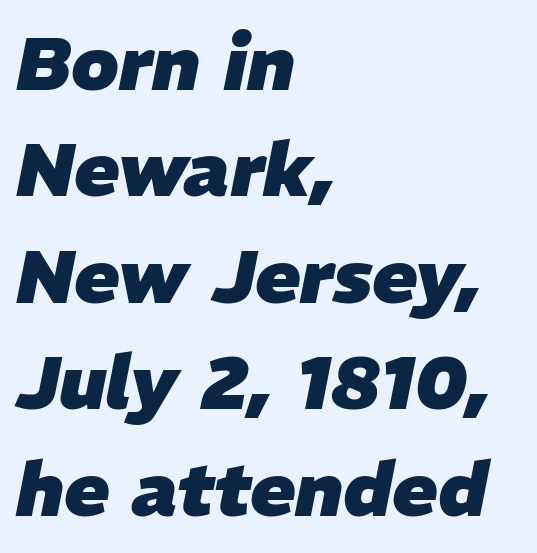
The image shows 75 px heavy type, italic (leaning right); set left-aligned, normal line spacing (1.42x), normal letter spacing, not underlined; low stroke contrast and a medium x-height.
